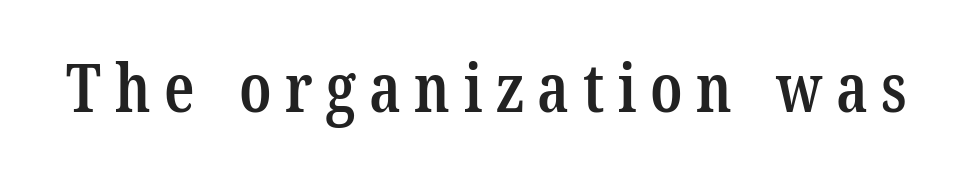
The image shows 67 px semibold, condensed serif type; set unusually wide letter spacing (+0.2 em), not underlined; low stroke contrast and a medium x-height.
